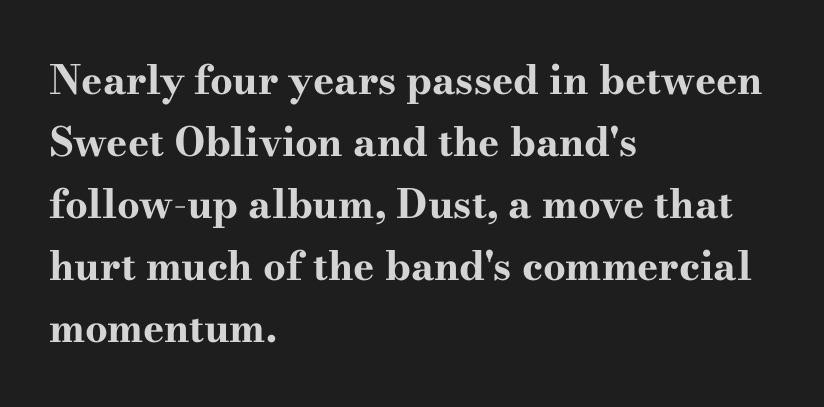
The image shows 40 px bold, wide serif type, upright; set left-aligned, normal line spacing (1.55x), normal letter spacing, not underlined; high stroke contrast and a small x-height.
